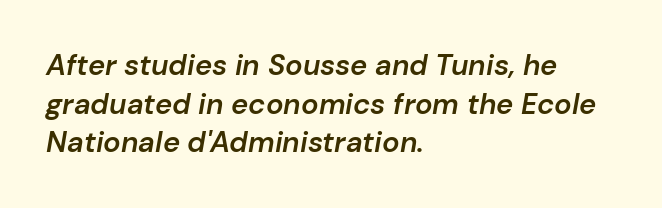
Q: Is the text bold? A: Semi-bold.
Q: Is the text italic (slanted)? A: Yes, it leans right by about 10 degrees.
Q: Is the text underlined? A: No.
Q: How is the paragraph aligned? A: Left-aligned.
Q: Is the spacing between letters normal or unusually wide? A: Normal.
Q: Is the spacing between lines tight, normal or loose? A: Normal.
Q: Width (condensed, normal, or wide)? A: Normal.
Q: Stroke contrast? A: Low.
Q: x-height? A: Medium.
Q: Monospaced? A: No.
